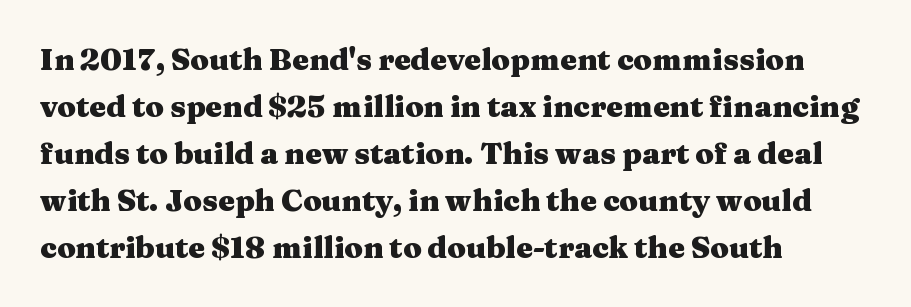
Q: Is the text bold? A: Yes.
Q: Is the text italic (slanted)? A: No, it is upright.
Q: Is the typeface a serif or a sans-serif typeface? A: Serif.
Q: Is the text underlined? A: No.
Q: How is the paragraph aligned? A: Left-aligned.
Q: Is the spacing between letters normal or unusually wide? A: Normal.
Q: Is the spacing between lines tight, normal or loose? A: Normal.
Q: Width (condensed, normal, or wide)? A: Wide.
Q: Stroke contrast? A: Medium.
Q: x-height? A: Medium.
Q: Monospaced? A: No.
